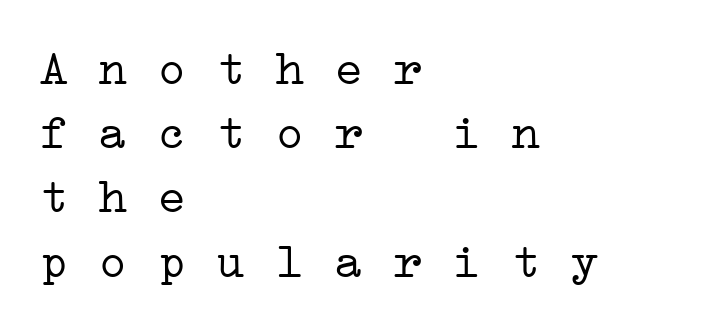
The tracking reads as untouched default to a designer's eye. The rows are spaced the way most documents space them. You could count columns in this text — the font is strictly monospaced. Decoration check: the copy has no underline. The lines in this sample share a left origin and differ only in where they stop.
